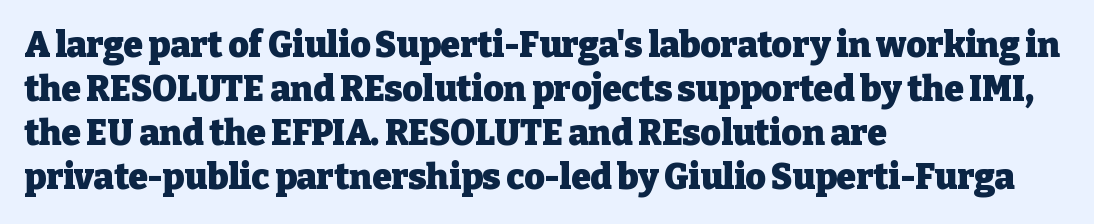
{"serif": "yes", "italic": "no", "bold": "yes", "weight": "heavy", "width": "normal", "stroke_contrast": "low", "x_height": "medium", "monospaced": "no", "underline": "no", "align": "left", "line_spacing": "normal", "line_spacing_ratio": 1.26, "letter_spacing": "normal", "letter_spacing_em": 0.0, "glyph_px": 35}
